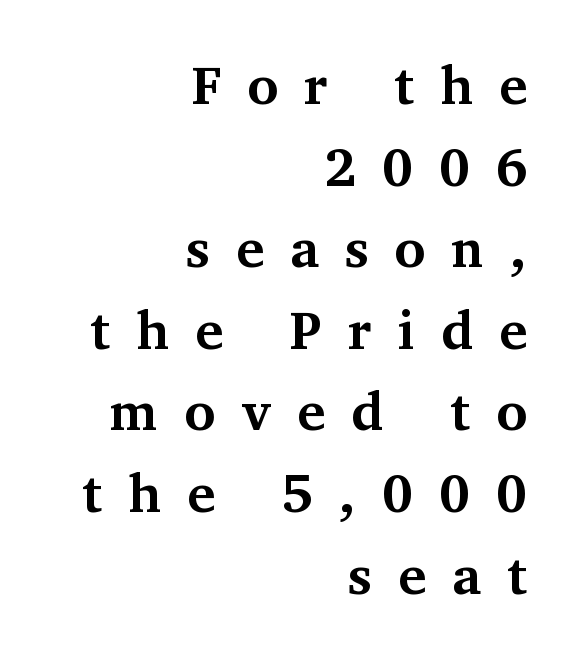
{"serif": "yes", "italic": "no", "bold": "yes", "weight": "bold", "width": "normal", "stroke_contrast": "medium", "x_height": "medium", "monospaced": "no", "underline": "no", "align": "right", "line_spacing": "normal", "line_spacing_ratio": 1.54, "letter_spacing": "wide", "letter_spacing_em": 0.49, "glyph_px": 53}
